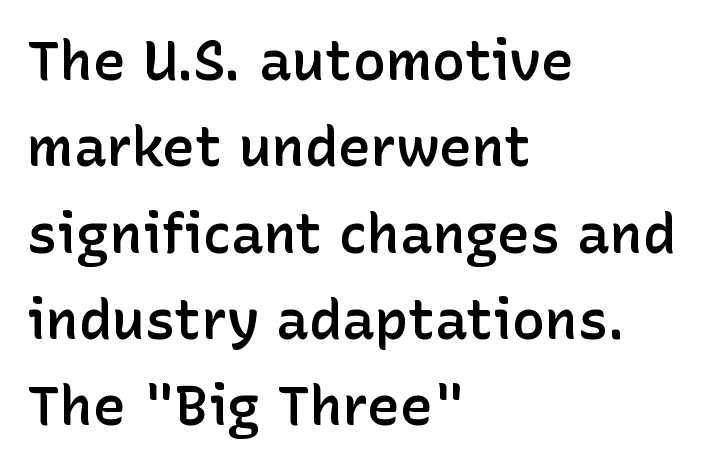
Do the characters align in a grid? No, the font is proportional. What's the leading like? Ordinary, nothing unusual. You can tell it's not italic because the verticals are truly vertical. The horizontal fit of the characters is conventional and even. A somewhat darkened texture: the type is semibold rather than bold.
